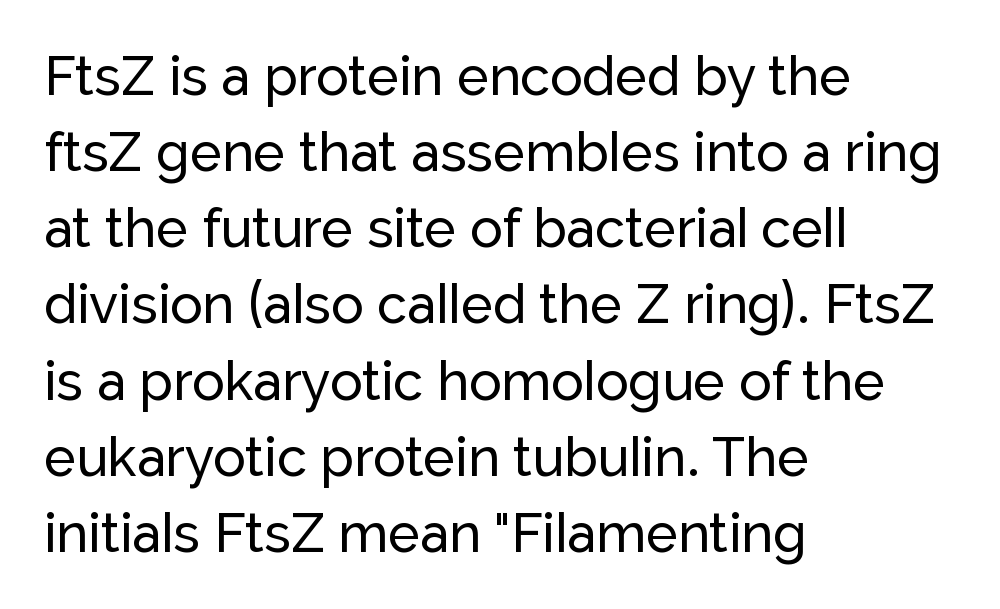
{"serif": "no", "italic": "no", "width": "normal", "stroke_contrast": "low", "x_height": "medium", "monospaced": "no", "underline": "no", "align": "left", "line_spacing": "normal", "line_spacing_ratio": 1.41, "letter_spacing": "normal", "letter_spacing_em": 0.0, "glyph_px": 54}
